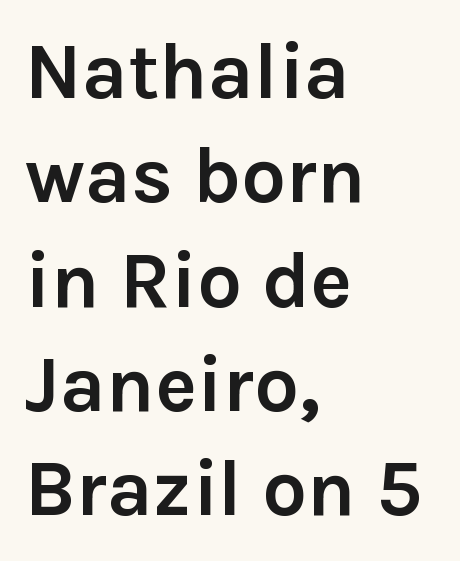
The image shows 79 px semibold sans-serif type, upright; set left-aligned, normal line spacing (1.32x), normal letter spacing, not underlined; low stroke contrast and a medium x-height.
